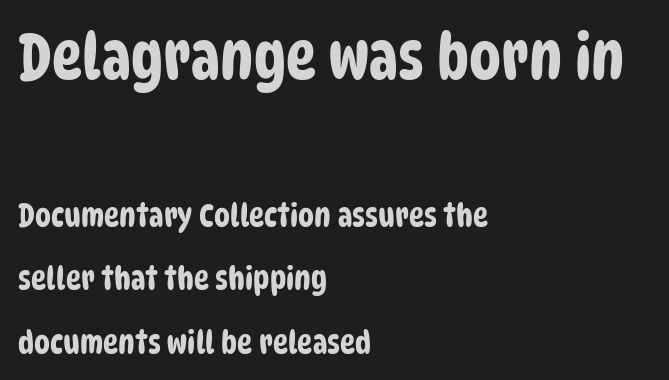
{"serif": "no", "width": "condensed", "stroke_contrast": "low", "x_height": "large", "monospaced": "no", "underline": "no", "align": "left", "line_spacing": "loose", "line_spacing_ratio": 1.98, "letter_spacing": "normal", "letter_spacing_em": 0.0, "larger_block": "first", "size_ratio": 2.0, "glyph_px": 64}
